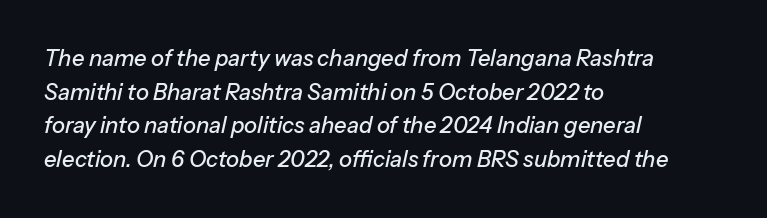
{"italic": "yes", "lean": "right", "slant_degrees": 13, "underline": "no", "align": "left", "line_spacing": "normal", "line_spacing_ratio": 1.53, "letter_spacing": "normal", "letter_spacing_em": 0.0, "glyph_px": 22}
